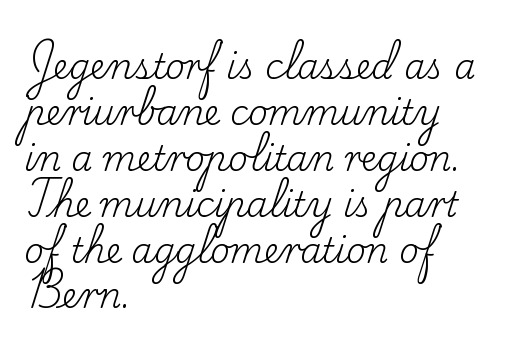
The image shows 34 px regular-weight serif type; set left-aligned, normal line spacing (1.35x), normal letter spacing, not underlined; low stroke contrast and a small x-height.
